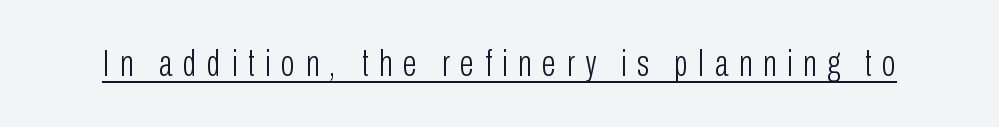
{"serif": "no", "italic": "no", "bold": "no", "weight": "light", "width": "condensed", "stroke_contrast": "low", "x_height": "medium", "monospaced": "no", "underline": "yes", "letter_spacing": "wide", "letter_spacing_em": 0.28, "glyph_px": 37}
